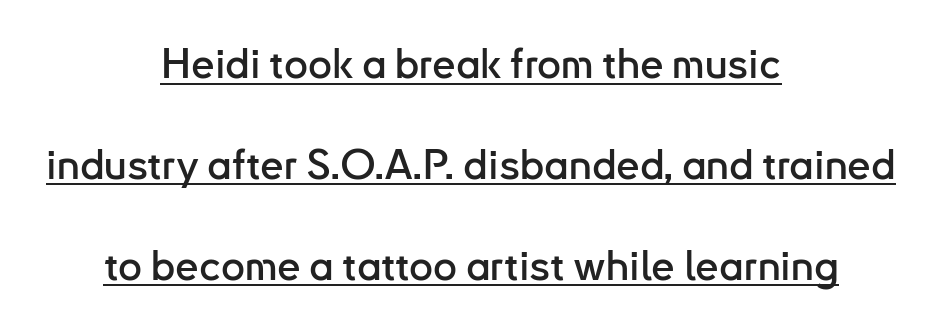
The typesetter chose a symmetrical, centered arrangement here. I'd call this a sans setting — the letters go barefoot. This sample trades compactness for vertical openness between lines. Varying glyph widths throughout — classic text-font behaviour. Here the glyphs are tracked normally, forming tight word shapes. The words here are underlined.
